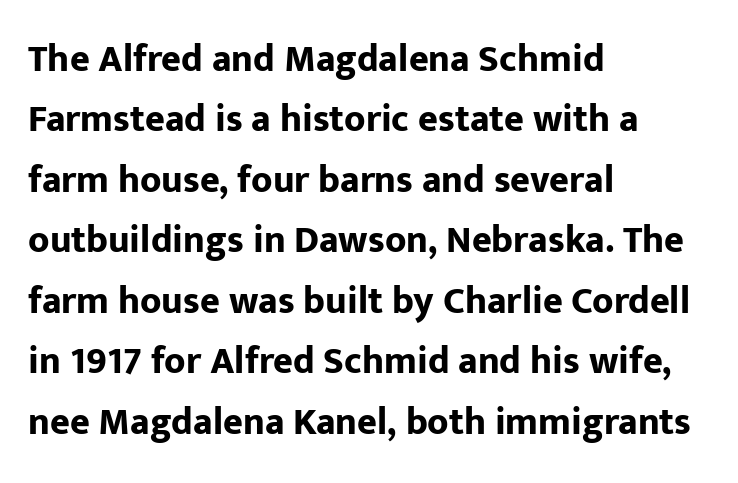
The image shows 38 px bold sans-serif type, upright; set left-aligned, normal line spacing (1.59x), normal letter spacing, not underlined; low stroke contrast and a medium x-height.
